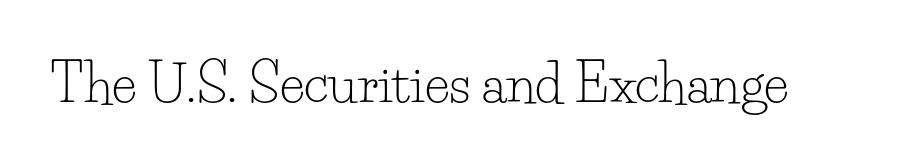
The image shows 52 px light serif type, upright; set normal letter spacing, not underlined; low stroke contrast and a small x-height.
